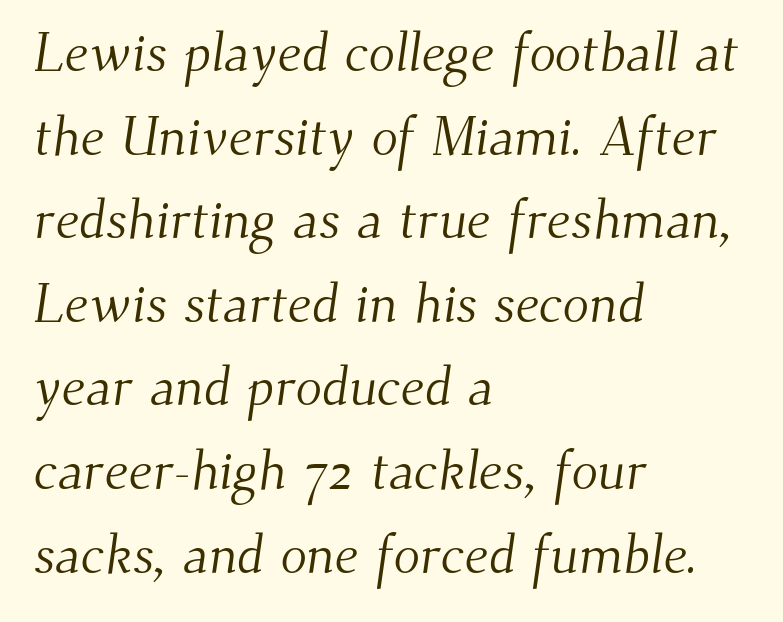
{"serif": "yes", "bold": "no", "weight": "light", "width": "normal", "stroke_contrast": "medium", "x_height": "small", "monospaced": "no", "underline": "no", "align": "left", "line_spacing": "normal", "line_spacing_ratio": 1.52, "letter_spacing": "normal", "letter_spacing_em": 0.0, "glyph_px": 55}
